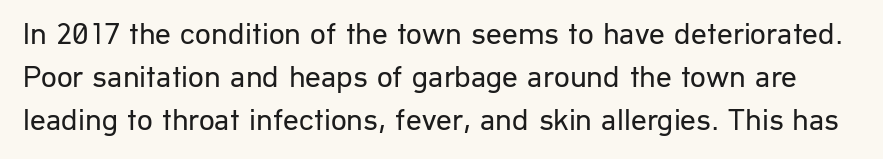
The image shows 31 px regular-weight sans-serif type, upright; set normal line spacing (1.38x), normal letter spacing, not underlined; low stroke contrast and a medium x-height.
